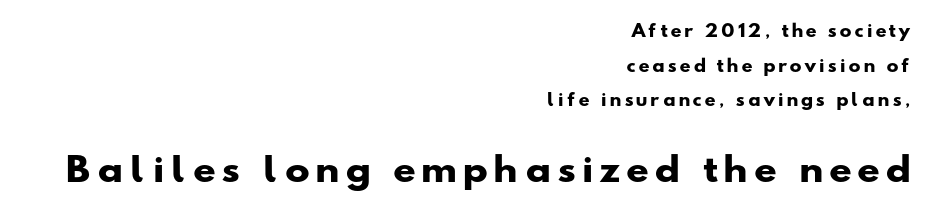
Font category for this specimen: sans-serif. Bold? Absolutely — the strokes are thick and heavy. A typesetter would call this proportional, since set widths differ per character. These two chunks differ in scale, with the bottom chunk taking the larger measure. A typesetter would call this leading open, well beyond the default. Quick note: underline off.
